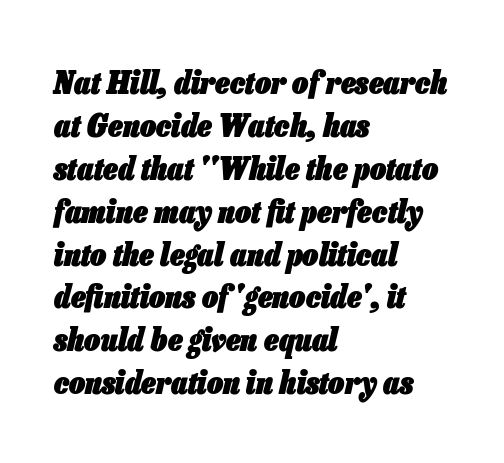
Here the designer chose a conventional face with non-uniform glyph widths. The letters are bold, with thick, heavy strokes. Style check: oblique. This rendering uses left alignment, leaving the right contour irregular. Check the space under the baseline: it is left empty. Default kerning and tracking; the words read as compact shapes.
